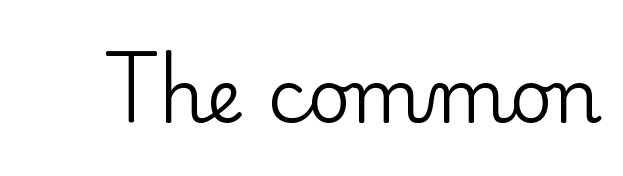
Does the lettering tilt? It doesn't — this is upright. Nothing heavy about these letters — not bold at all. Words appear dense and cohesive because spacing is normal. Little horizontal feet cap the strokes, marking this as serif type. Spacing verdict: proportional, widths tailored to each character. Honestly, there is no underline to notice here at all.
